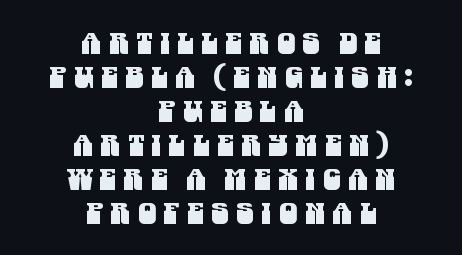
Q: Is the typeface a serif or a sans-serif typeface? A: Sans-serif.
Q: Is the text underlined? A: No.
Q: How is the paragraph aligned? A: Centered.
Q: Is the spacing between letters normal or unusually wide? A: Unusually wide.
Q: Width (condensed, normal, or wide)? A: Condensed.
Q: Stroke contrast? A: Medium.
Q: x-height? A: Large.
Q: Monospaced? A: No.
